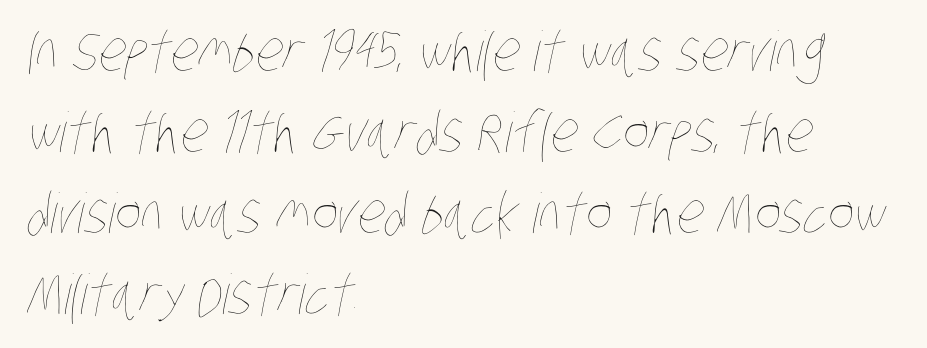
The image shows 55 px thin, condensed type; set left-aligned, normal line spacing (1.47x), normal letter spacing, not underlined; low stroke contrast and a large x-height.
